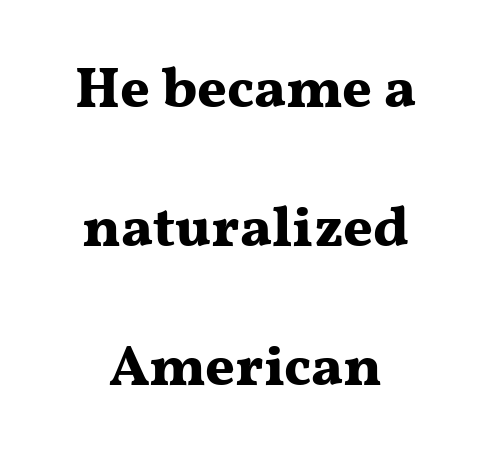
Q: Is the text bold? A: Yes.
Q: Is the text italic (slanted)? A: No, it is upright.
Q: Is the typeface a serif or a sans-serif typeface? A: Serif.
Q: Is the text underlined? A: No.
Q: How is the paragraph aligned? A: Centered.
Q: Is the spacing between letters normal or unusually wide? A: Normal.
Q: Is the spacing between lines tight, normal or loose? A: Loose.
Q: Width (condensed, normal, or wide)? A: Wide.
Q: Stroke contrast? A: Medium.
Q: x-height? A: Medium.
Q: Monospaced? A: No.
